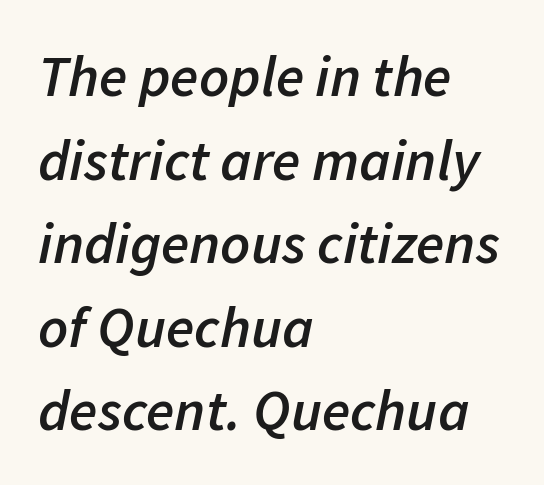
Q: Is the text bold? A: Semi-bold.
Q: Is the text italic (slanted)? A: Yes, it leans right by about 11 degrees.
Q: Is the text underlined? A: No.
Q: How is the paragraph aligned? A: Left-aligned.
Q: Is the spacing between letters normal or unusually wide? A: Normal.
Q: Is the spacing between lines tight, normal or loose? A: Normal.
Q: Width (condensed, normal, or wide)? A: Normal.
Q: Stroke contrast? A: Low.
Q: x-height? A: Medium.
Q: Monospaced? A: No.
